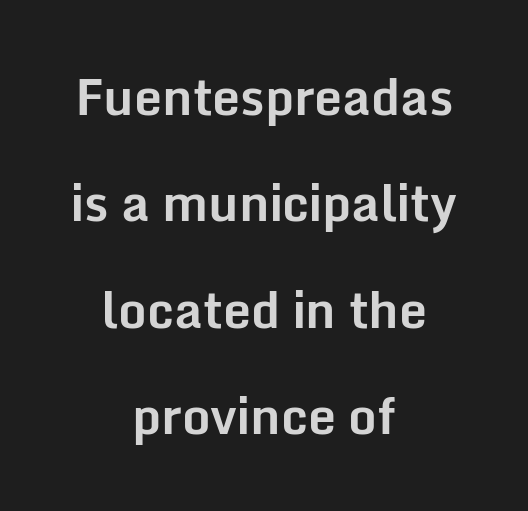
The image shows 50 px bold sans-serif type, upright; set centered, loose line spacing (2.13x), normal letter spacing, not underlined; low stroke contrast and a medium x-height.
